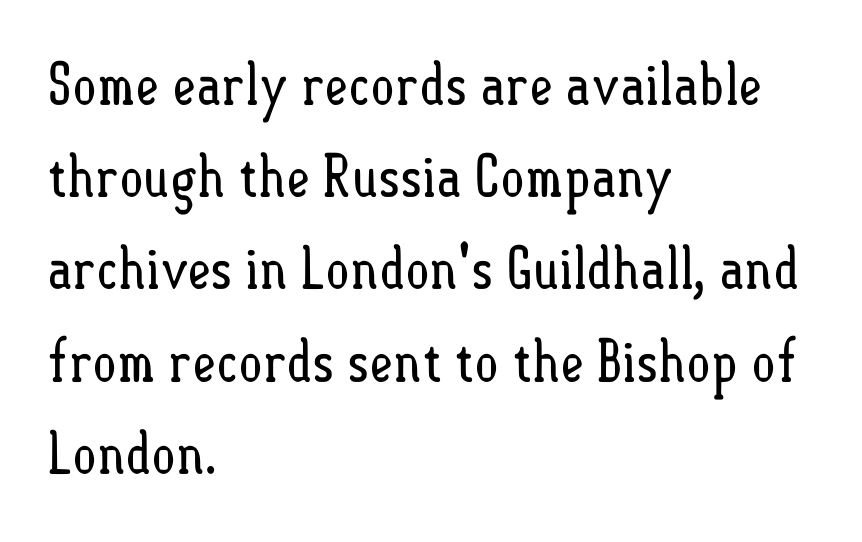
Q: Is the text bold? A: No.
Q: Is the text italic (slanted)? A: No, it is upright.
Q: Is the text underlined? A: No.
Q: How is the paragraph aligned? A: Left-aligned.
Q: Is the spacing between letters normal or unusually wide? A: Normal.
Q: Is the spacing between lines tight, normal or loose? A: Normal.
Q: Width (condensed, normal, or wide)? A: Condensed.
Q: Stroke contrast? A: Low.
Q: x-height? A: Small.
Q: Monospaced? A: No.
